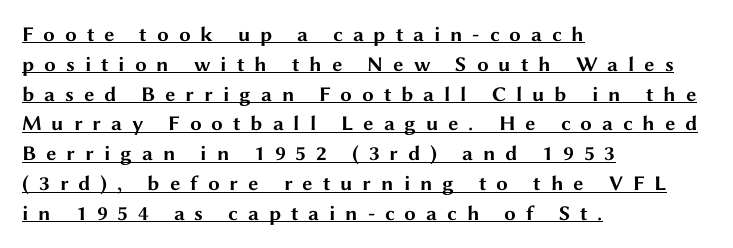
The image shows 21 px bold type, upright; set left-aligned, normal line spacing (1.42x), unusually wide letter spacing (+0.47 em), underlined.
